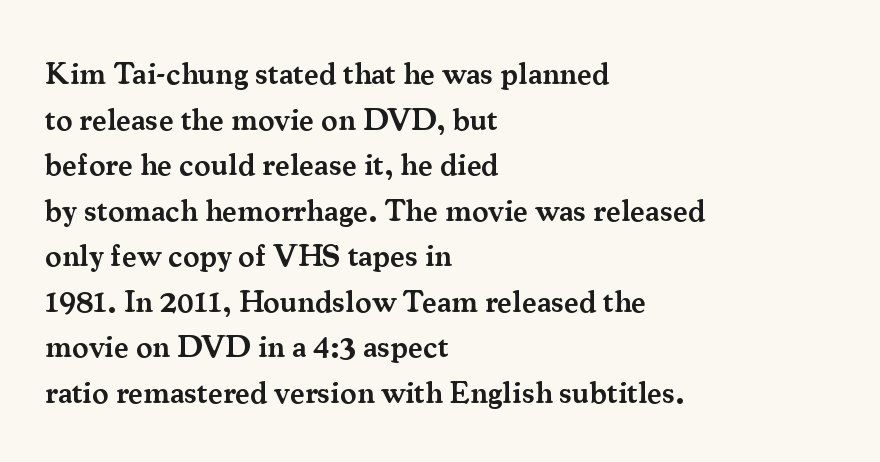
{"serif": "yes", "italic": "no", "bold": "semi", "weight": "semibold", "width": "normal", "stroke_contrast": "medium", "x_height": "small", "monospaced": "no", "underline": "no", "align": "left", "line_spacing": "normal", "line_spacing_ratio": 1.47, "letter_spacing": "normal", "letter_spacing_em": 0.0, "glyph_px": 31}
